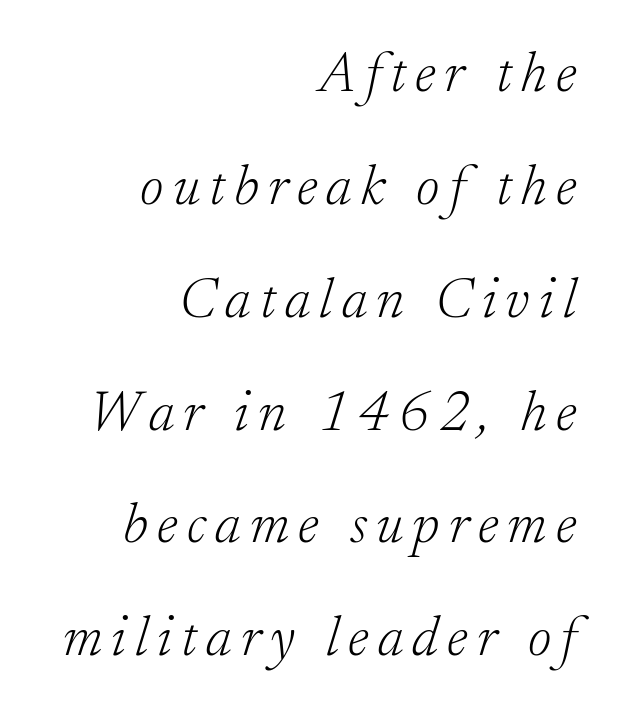
Line endings align vertically; line beginnings do not. These lines are rendered in a variable-pitch font. Looking at the ascenders, they clearly lean. Successive baselines arrive slowly, with a big drop between each. The area under the type is left untouched.
